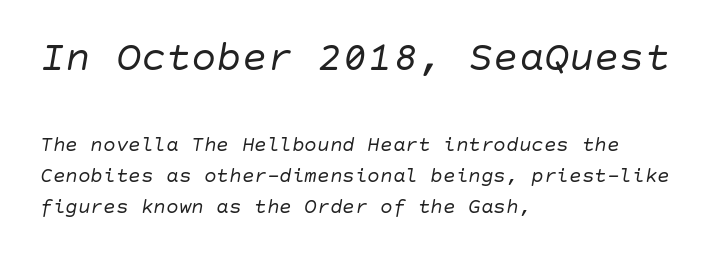
The image shows 42 px regular-weight type, italic (leaning right); set left-aligned, normal line spacing (1.48x), normal letter spacing, not underlined; the first (top) block is 2.0x larger; low stroke contrast and a large x-height.
